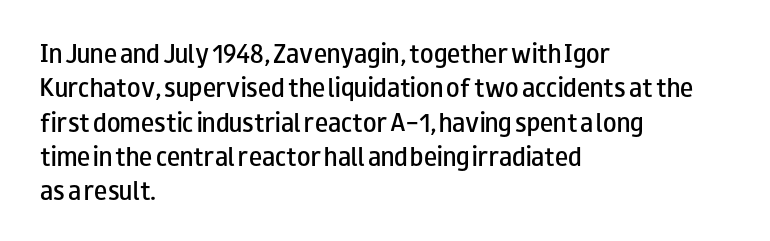
The image shows 22 px text type, upright; set left-aligned, normal line spacing (1.56x), normal letter spacing, not underlined.
